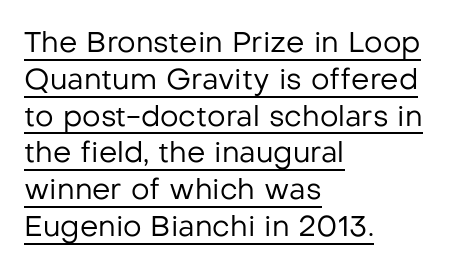
Q: Is the text bold? A: No.
Q: Is the text italic (slanted)? A: No, it is upright.
Q: Is the typeface a serif or a sans-serif typeface? A: Sans-serif.
Q: Is the text underlined? A: Yes.
Q: How is the paragraph aligned? A: Left-aligned.
Q: Is the spacing between letters normal or unusually wide? A: Normal.
Q: Is the spacing between lines tight, normal or loose? A: Normal.
Q: Width (condensed, normal, or wide)? A: Normal.
Q: Stroke contrast? A: Low.
Q: x-height? A: Medium.
Q: Monospaced? A: No.
